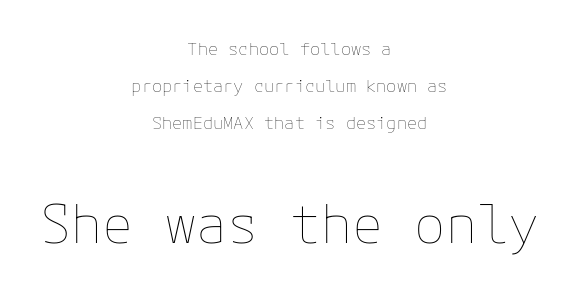
{"italic": "no", "bold": "no", "weight": "thin", "width": "normal", "stroke_contrast": "low", "x_height": "medium", "underline": "no", "align": "center", "line_spacing": "loose", "line_spacing_ratio": 2.19, "letter_spacing": "normal", "letter_spacing_em": 0.0, "larger_block": "second", "size_ratio": 3.06, "glyph_px": 52}
